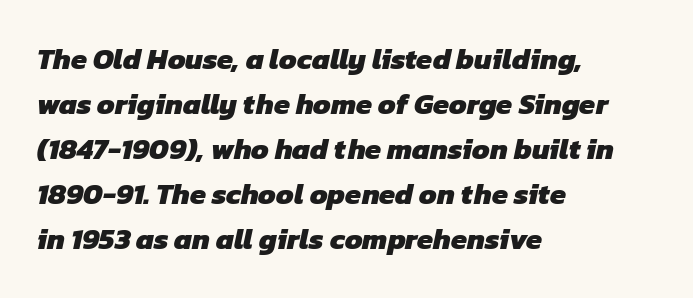
These lines stack with their left ends in a neat column. Baseline-to-baseline distance is the conventional proportion of letter height. Its strokes are broad and dark, the hallmark of bold type. The zone under the glyphs is completely vacant.
